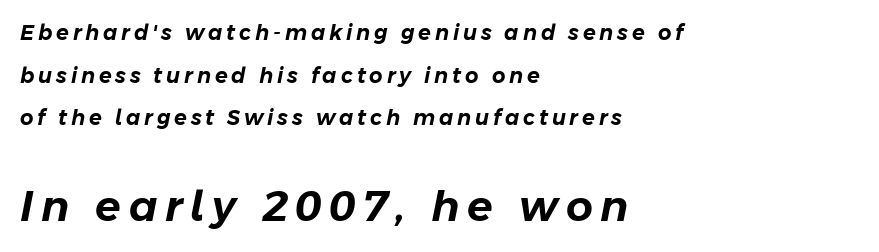
{"italic": "yes", "lean": "right", "slant_degrees": 11, "width": "normal", "stroke_contrast": "low", "x_height": "medium", "monospaced": "no", "underline": "no", "align": "left", "line_spacing": "loose", "line_spacing_ratio": 2.03, "larger_block": "second", "size_ratio": 2.0, "glyph_px": 42}
